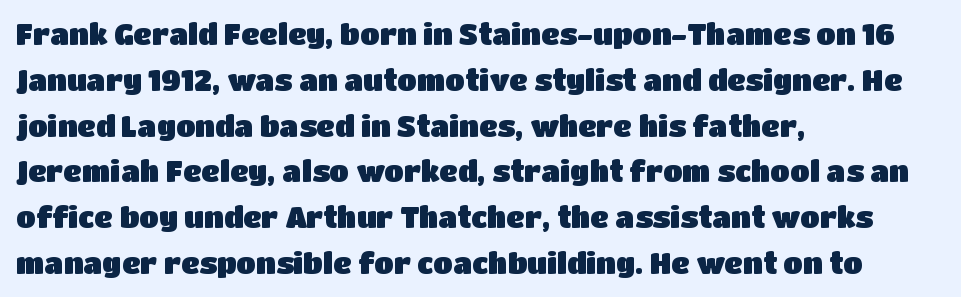
The image shows 29 px sans-serif type, upright; set left-aligned, normal line spacing (1.58x), normal letter spacing, not underlined; low stroke contrast and a large x-height.
